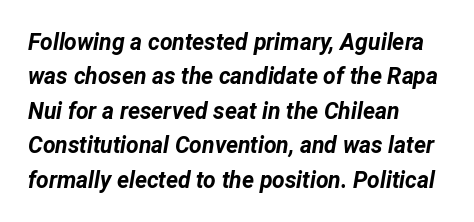
Every row of glyphs begins at an identical x-position on the left. There's an unmistakable incline to the writing here. Pretty heavy lettering here — definitely bold. In terms of letterspacing, this is plain default setting. Line spacing here is normal.
